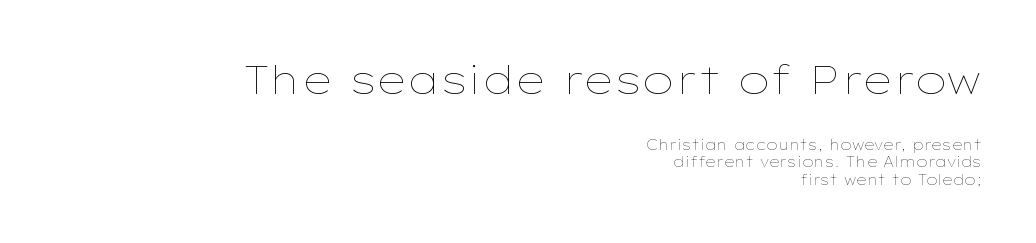
Italic: no, the glyphs are upright roman. This sample keeps an unexceptional amount of space between lines. Each line ends at the same right margin while the left side varies. Think of a printed novel: that variable character pitch is what you see here. The composition opens big and finishes small. Weight: not bold — regular or lighter.
